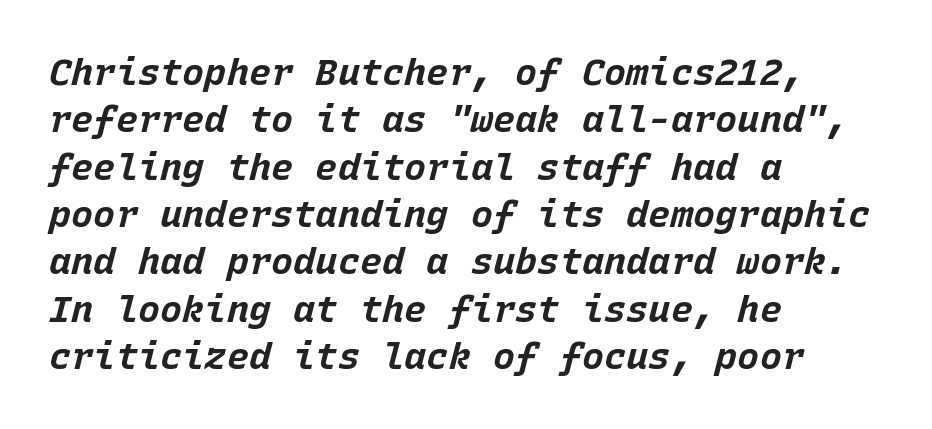
{"italic": "yes", "lean": "right", "slant_degrees": 15, "bold": "yes", "weight": "bold", "width": "normal", "stroke_contrast": "low", "x_height": "large", "monospaced": "yes", "underline": "no", "align": "left", "line_spacing": "normal", "line_spacing_ratio": 1.28, "letter_spacing": "normal", "letter_spacing_em": 0.0, "glyph_px": 37}
